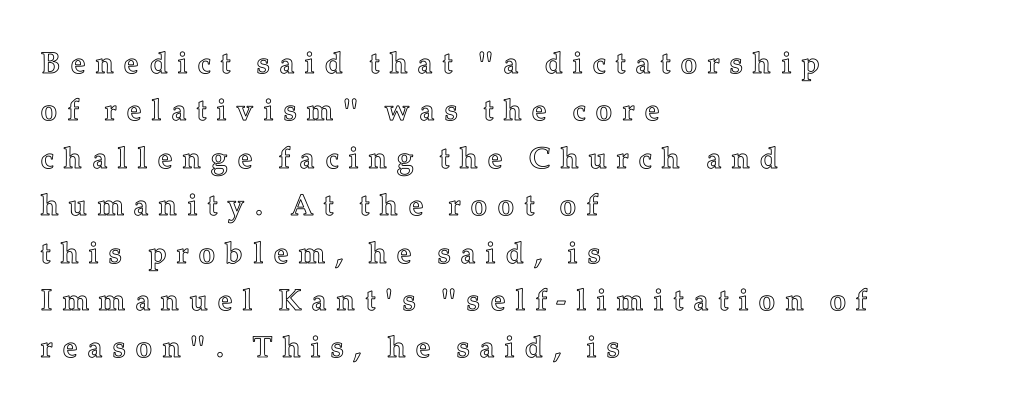
{"italic": "no", "width": "normal", "x_height": "medium", "monospaced": "no", "underline": "no", "align": "left", "line_spacing": "normal", "line_spacing_ratio": 1.58, "letter_spacing": "wide", "letter_spacing_em": 0.32, "glyph_px": 30}
